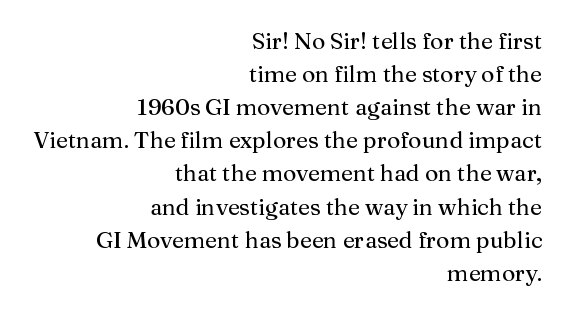
{"italic": "no", "bold": "no", "underline": "no", "align": "right", "line_spacing": "normal", "line_spacing_ratio": 1.44, "letter_spacing": "normal", "letter_spacing_em": 0.0, "glyph_px": 23}
